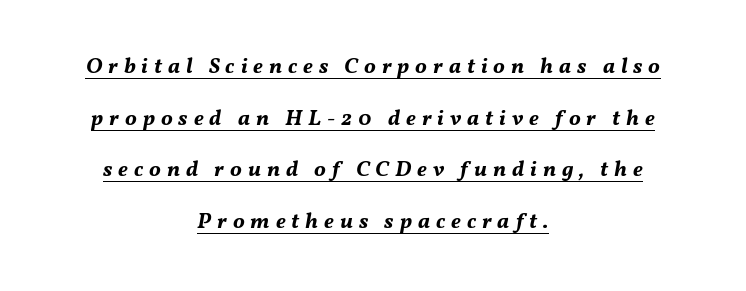
Q: Is the text bold? A: Yes.
Q: Is the text italic (slanted)? A: Yes, it leans right by about 11 degrees.
Q: Is the text underlined? A: Yes.
Q: How is the paragraph aligned? A: Centered.
Q: Is the spacing between letters normal or unusually wide? A: Unusually wide.
Q: Is the spacing between lines tight, normal or loose? A: Loose.
